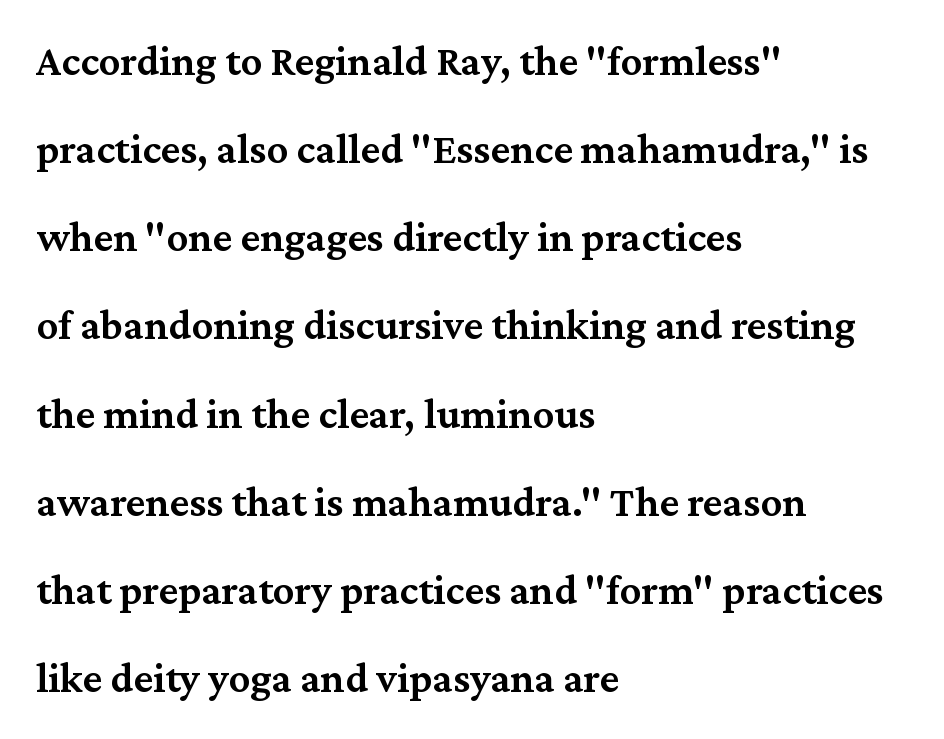
Q: Is the text bold? A: Semi-bold.
Q: Is the text italic (slanted)? A: No, it is upright.
Q: Is the typeface a serif or a sans-serif typeface? A: Serif.
Q: Is the text underlined? A: No.
Q: How is the paragraph aligned? A: Left-aligned.
Q: Is the spacing between letters normal or unusually wide? A: Normal.
Q: Is the spacing between lines tight, normal or loose? A: Loose.
Q: Width (condensed, normal, or wide)? A: Normal.
Q: Stroke contrast? A: Medium.
Q: x-height? A: Medium.
Q: Monospaced? A: No.
